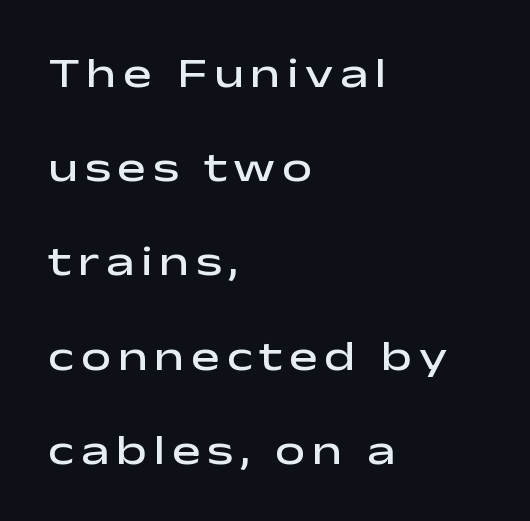
{"serif": "no", "italic": "no", "bold": "semi", "weight": "semibold", "width": "wide", "stroke_contrast": "low", "x_height": "medium", "monospaced": "no", "underline": "no", "align": "left", "line_spacing": "loose", "line_spacing_ratio": 2.19, "glyph_px": 43}
